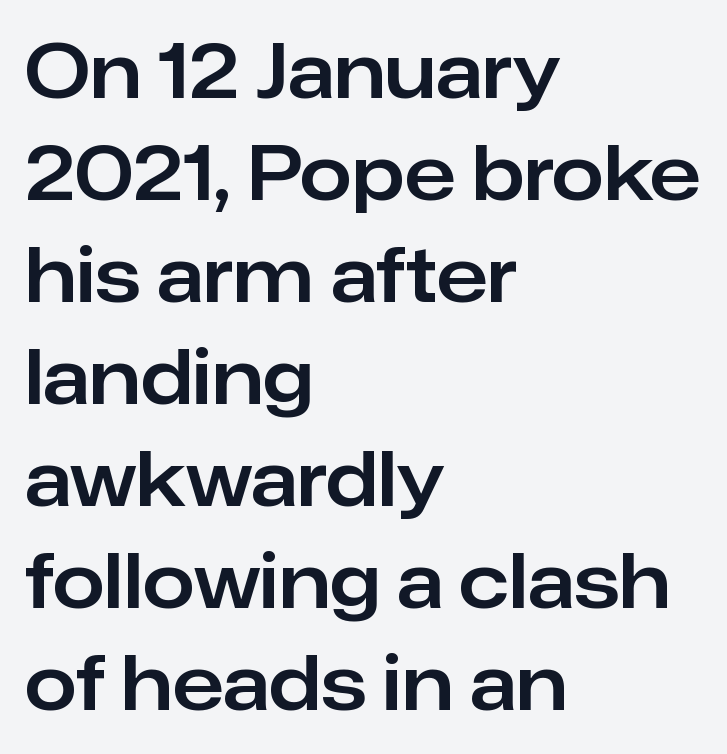
The image shows 75 px sans-serif type, upright; set left-aligned, normal line spacing (1.36x), normal letter spacing, not underlined; low stroke contrast and a medium x-height.
